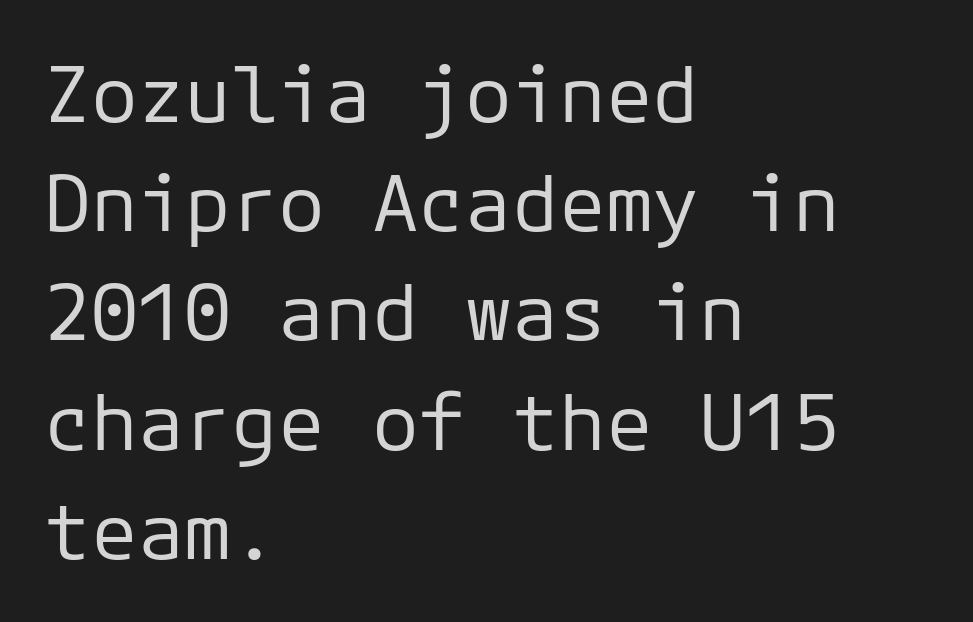
Q: Is the text bold? A: No.
Q: Is the text italic (slanted)? A: No, it is upright.
Q: Is the typeface a serif or a sans-serif typeface? A: Sans-serif.
Q: Is the text underlined? A: No.
Q: How is the paragraph aligned? A: Left-aligned.
Q: Is the spacing between letters normal or unusually wide? A: Normal.
Q: Is the spacing between lines tight, normal or loose? A: Normal.
Q: Width (condensed, normal, or wide)? A: Normal.
Q: Stroke contrast? A: Low.
Q: x-height? A: Medium.
